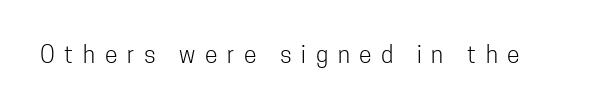
The image shows 23 px text type, upright; set unusually wide letter spacing (+0.42 em), not underlined.
